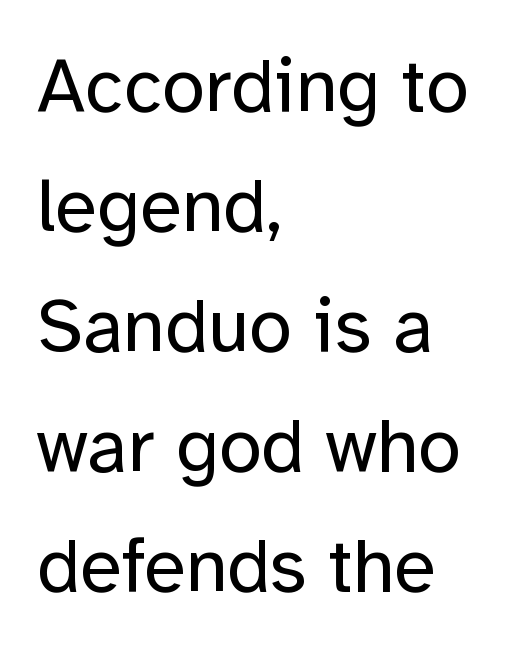
The passage shown is typed in a proportional face where columns would drift. No letter is thick-stroked: the sample isn't bold. I'd call this a sans setting — the letters go barefoot. This sample is left-justified, so line endings fall wherever the words run out. Here the glyphs are tracked normally, forming tight word shapes. It's the straight-up-and-down kind of type.
